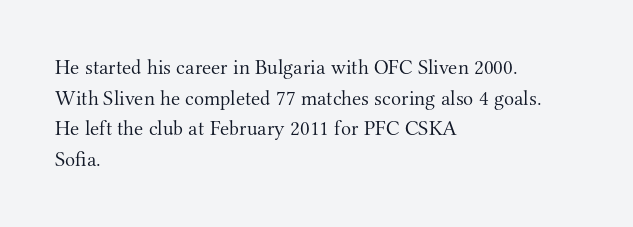
The image shows 21 px text type, upright; set left-aligned, normal line spacing (1.46x), normal letter spacing, not underlined.
